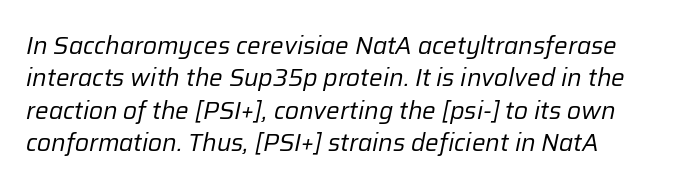
Slanted lettering throughout. Short note: letters normally spaced. Compared with a typical body face, this is equally light or lighter still. The rows are spaced the way most documents space them. Nobody drew a line under any word here.
